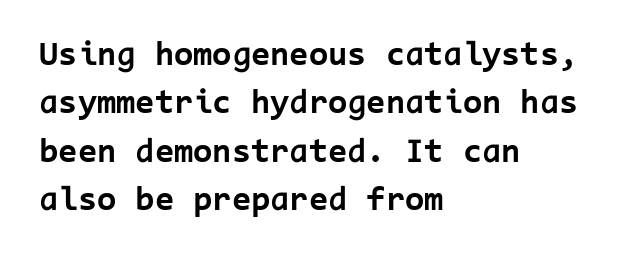
{"serif": "no", "italic": "no", "bold": "yes", "weight": "bold", "width": "normal", "stroke_contrast": "low", "x_height": "medium", "monospaced": "yes", "underline": "no", "align": "left", "line_spacing": "normal", "line_spacing_ratio": 1.38, "letter_spacing": "normal", "letter_spacing_em": 0.0, "glyph_px": 35}
